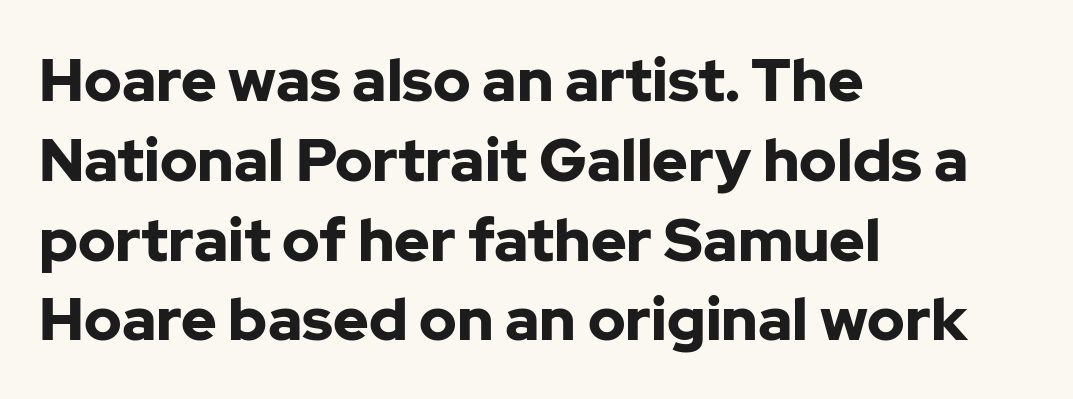
{"serif": "no", "italic": "no", "bold": "yes", "weight": "bold", "width": "normal", "stroke_contrast": "low", "x_height": "medium", "monospaced": "no", "underline": "no", "align": "left", "line_spacing": "normal", "line_spacing_ratio": 1.33, "letter_spacing": "normal", "letter_spacing_em": 0.0, "glyph_px": 60}
